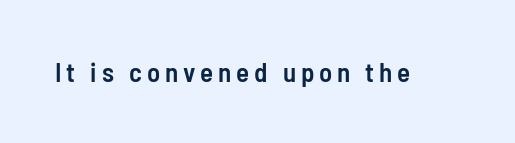
Notice how the stems are strictly vertical — no italics here. The strokes are fattened partway — semibold, not bold. Words float on clear page, feet unadorned.
